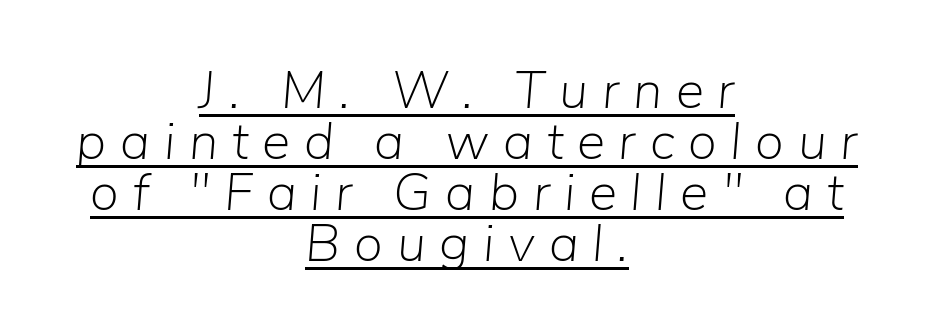
The image shows 53 px light type, italic (leaning right); set centered, tight line spacing (0.96x), unusually wide letter spacing (+0.26 em), underlined; low stroke contrast and a medium x-height.
